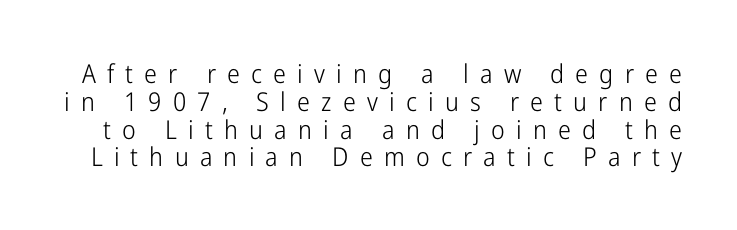
{"italic": "no", "bold": "no", "underline": "no", "line_spacing": "tight", "line_spacing_ratio": 1.07, "letter_spacing": "wide", "letter_spacing_em": 0.43, "glyph_px": 26}
